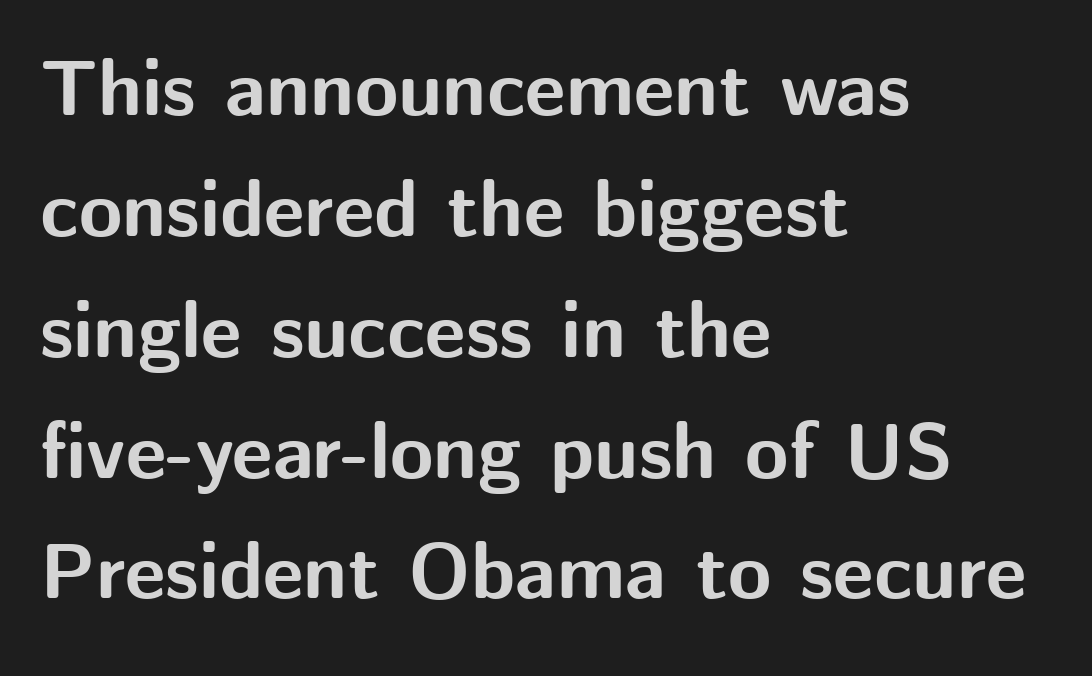
The image shows 79 px bold sans-serif type, upright; set left-aligned, normal line spacing (1.53x), normal letter spacing, not underlined; medium stroke contrast and a medium x-height.
